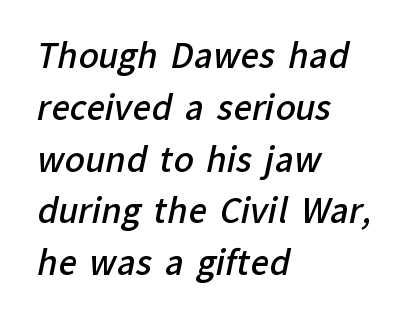
Q: Is the text bold? A: Semi-bold.
Q: Is the typeface a serif or a sans-serif typeface? A: Sans-serif.
Q: Is the text underlined? A: No.
Q: How is the paragraph aligned? A: Left-aligned.
Q: Is the spacing between letters normal or unusually wide? A: Normal.
Q: Is the spacing between lines tight, normal or loose? A: Normal.
Q: Width (condensed, normal, or wide)? A: Normal.
Q: Stroke contrast? A: Low.
Q: x-height? A: Medium.
Q: Monospaced? A: No.
